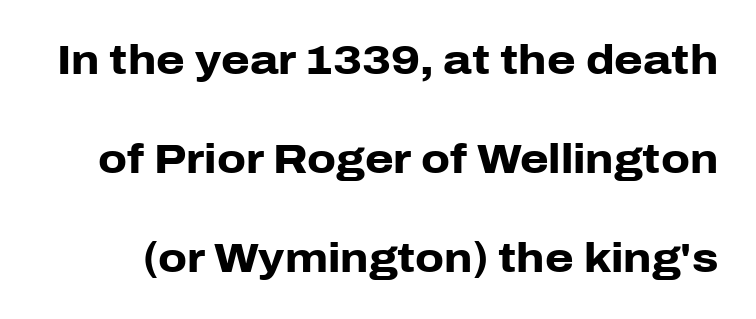
Q: Is the text bold? A: Yes.
Q: Is the text italic (slanted)? A: No, it is upright.
Q: Is the typeface a serif or a sans-serif typeface? A: Sans-serif.
Q: Is the text underlined? A: No.
Q: Is the spacing between letters normal or unusually wide? A: Normal.
Q: Is the spacing between lines tight, normal or loose? A: Loose.
Q: Width (condensed, normal, or wide)? A: Normal.
Q: Stroke contrast? A: Low.
Q: x-height? A: Medium.
Q: Monospaced? A: No.
